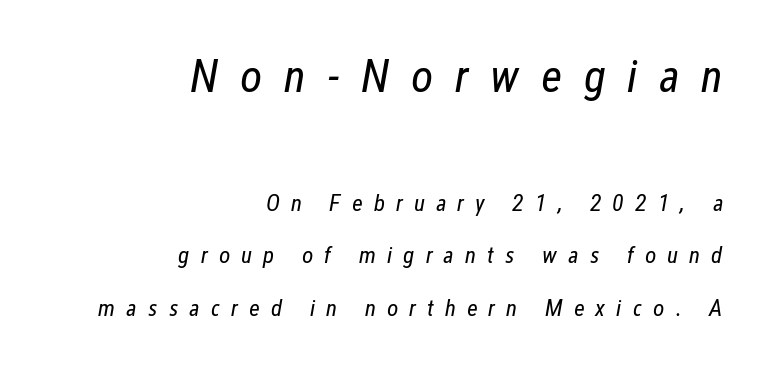
The specimen reads as italic at a glance. No letter is thick-stroked: the sample isn't bold. The rag falls on the left side of this text block. Note the varied advance widths — an 'i' is clearly narrower than an 'm'. Beneath every word, the page is bare. Interline gaps are noticeably wide in this sample.
